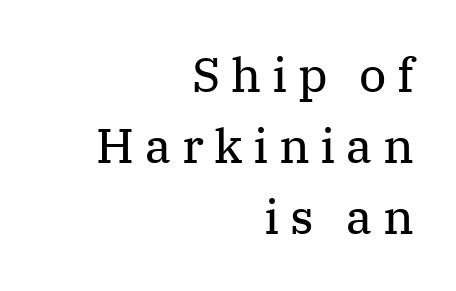
The image shows 48 px regular-weight serif type, upright; set right-aligned, normal line spacing (1.48x), unusually wide letter spacing (+0.22 em), not underlined; medium stroke contrast and a medium x-height.
